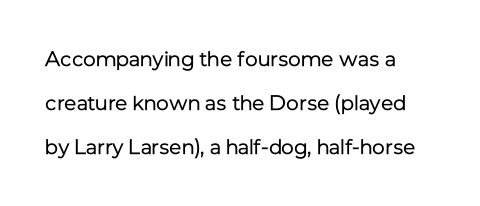
{"italic": "no", "bold": "no", "underline": "no", "align": "left", "line_spacing": "loose", "line_spacing_ratio": 2.1, "letter_spacing": "normal", "letter_spacing_em": 0.0, "glyph_px": 21}
